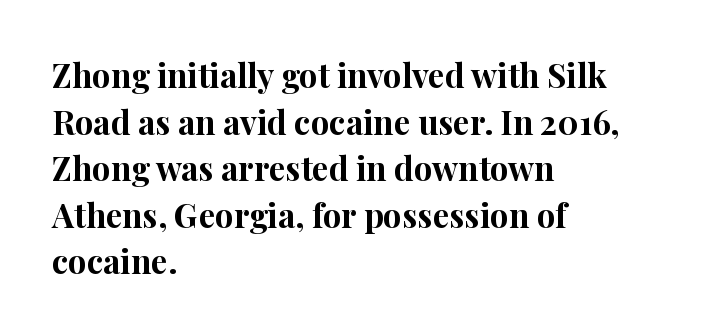
Nothing unusual about the tracking: characters are spaced as the font intends. Teacher's note: observe the even left margin — that is flush-left alignment. Looks like regular typesetting: each glyph gets only the width it needs. Designer's note — italics off, roman on.
